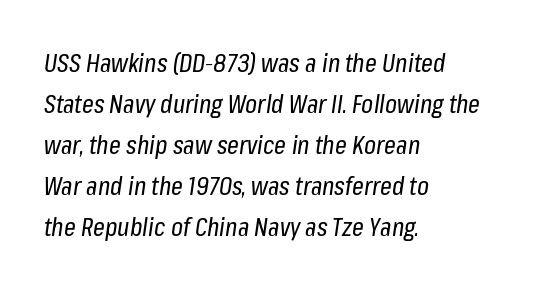
Short note: letters normally spaced. No word sits above an underline. Reading down the column, the eye jumps a familiar distance to each next line. Teacher's note: observe the even left margin — that is flush-left alignment. Stem width sits at or under what a default text font uses.
